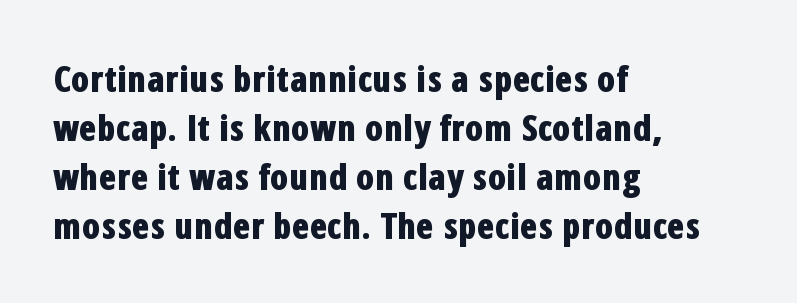
Q: Is the text bold? A: Yes.
Q: Is the text italic (slanted)? A: No, it is upright.
Q: Is the typeface a serif or a sans-serif typeface? A: Sans-serif.
Q: Is the text underlined? A: No.
Q: How is the paragraph aligned? A: Left-aligned.
Q: Is the spacing between letters normal or unusually wide? A: Normal.
Q: Is the spacing between lines tight, normal or loose? A: Normal.
Q: Width (condensed, normal, or wide)? A: Condensed.
Q: Stroke contrast? A: Low.
Q: x-height? A: Medium.
Q: Monospaced? A: No.
